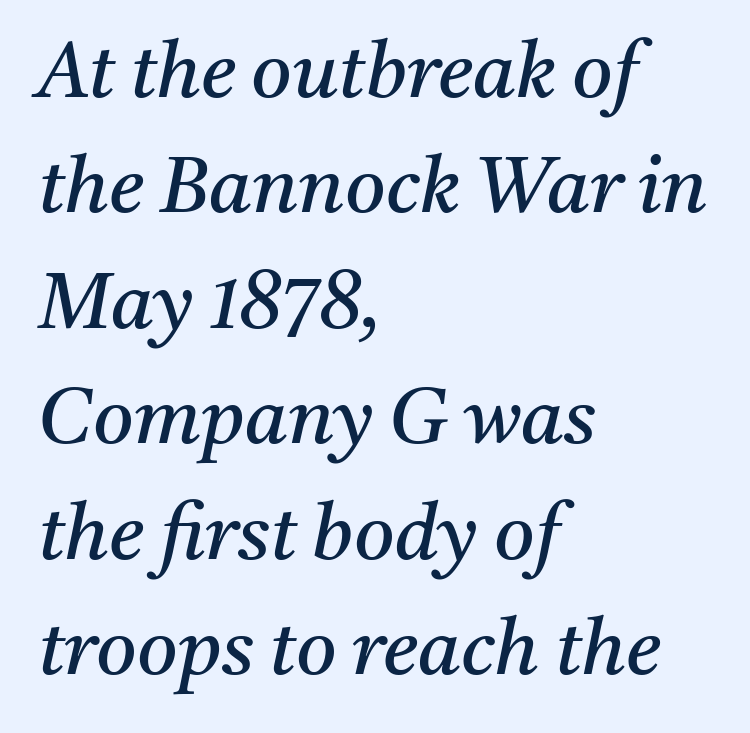
The image shows 78 px regular-weight serif type, italic (leaning right); set left-aligned, normal line spacing (1.48x), normal letter spacing, not underlined; medium stroke contrast and a medium x-height.
